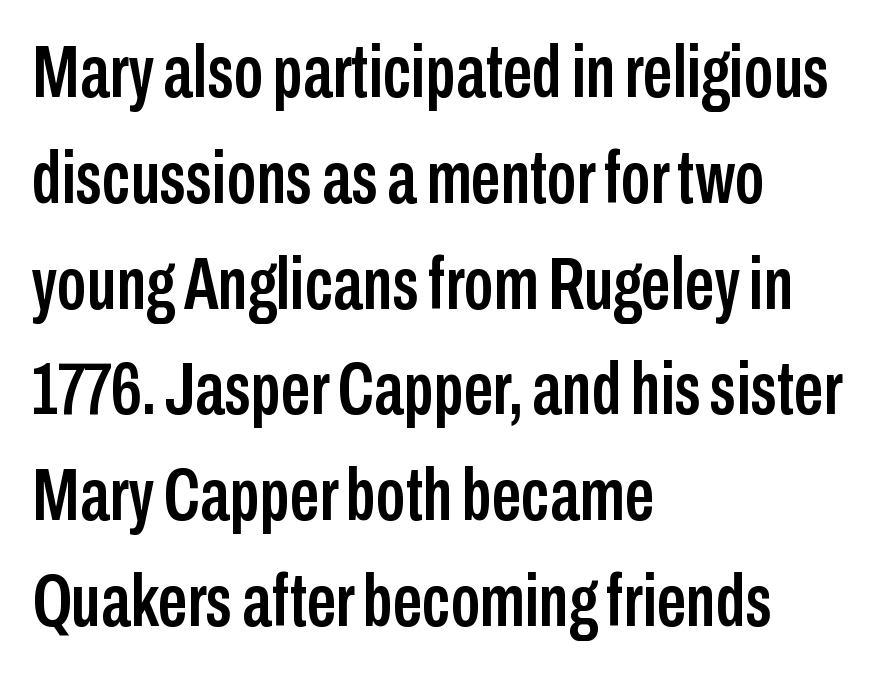
The image shows 74 px condensed sans-serif type, upright; set left-aligned, normal line spacing (1.43x), normal letter spacing, not underlined; low stroke contrast and a medium x-height.
